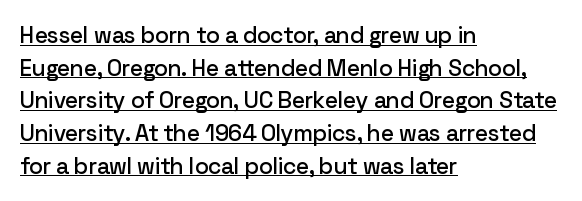
The image shows 23 px text type, upright; set left-aligned, normal line spacing (1.42x), normal letter spacing, underlined.
